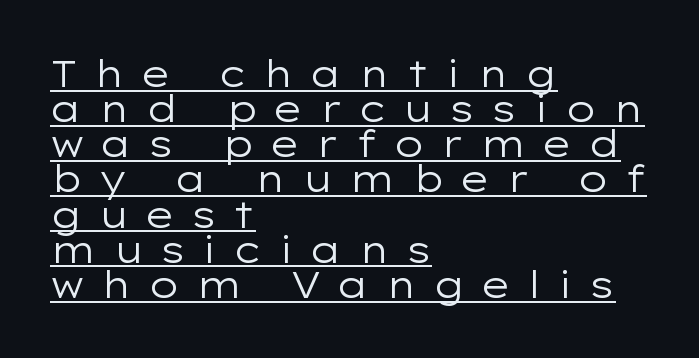
The image shows 37 px regular-weight, wide sans-serif type, upright; set left-aligned, tight line spacing (0.95x), unusually wide letter spacing (+0.42 em), underlined; low stroke contrast and a medium x-height.
